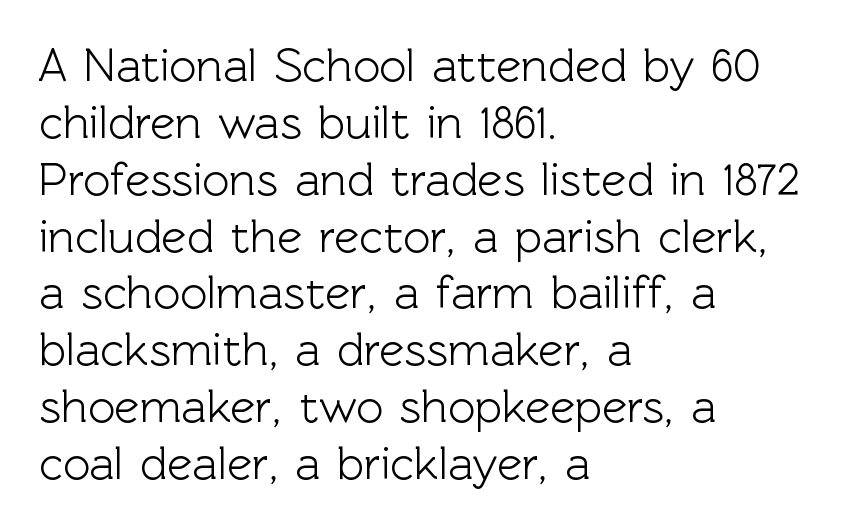
Q: Is the text italic (slanted)? A: No, it is upright.
Q: Is the typeface a serif or a sans-serif typeface? A: Sans-serif.
Q: Is the text underlined? A: No.
Q: How is the paragraph aligned? A: Left-aligned.
Q: Is the spacing between letters normal or unusually wide? A: Normal.
Q: Width (condensed, normal, or wide)? A: Normal.
Q: x-height? A: Medium.
Q: Monospaced? A: No.
